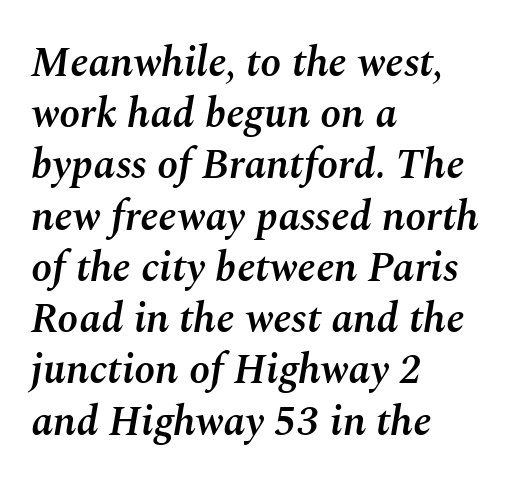
{"italic": "yes", "lean": "right", "slant_degrees": 10, "bold": "semi", "weight": "semibold", "width": "normal", "stroke_contrast": "medium", "x_height": "medium", "monospaced": "no", "underline": "no", "align": "left", "line_spacing_ratio": 1.22, "letter_spacing": "normal", "letter_spacing_em": 0.0, "glyph_px": 42}
